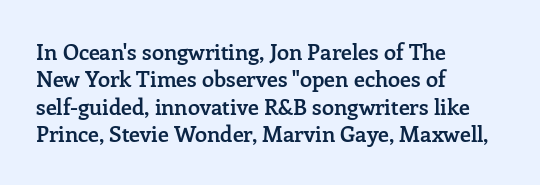
{"italic": "no", "bold": "semi", "underline": "no", "align": "left", "line_spacing": "normal", "line_spacing_ratio": 1.25, "letter_spacing": "normal", "letter_spacing_em": 0.0, "glyph_px": 22}
